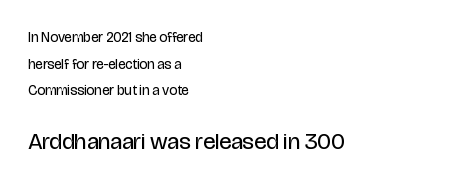
The image shows 23 px text type, upright; set left-aligned, loose line spacing (1.91x), normal letter spacing, not underlined; the second (bottom) block is 1.64x larger.
